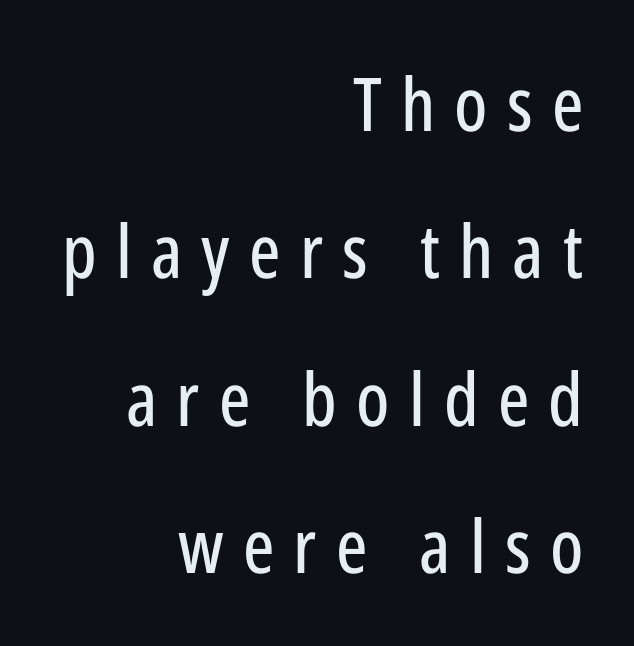
{"serif": "no", "italic": "no", "width": "condensed", "stroke_contrast": "low", "x_height": "medium", "monospaced": "no", "underline": "no", "align": "right", "line_spacing": "loose", "line_spacing_ratio": 1.99, "letter_spacing": "wide", "letter_spacing_em": 0.26, "glyph_px": 74}
